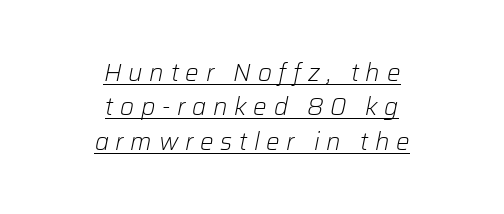
The image shows 24 px text type, italic (leaning right); set centered, normal line spacing (1.43x), unusually wide letter spacing (+0.28 em), underlined.
